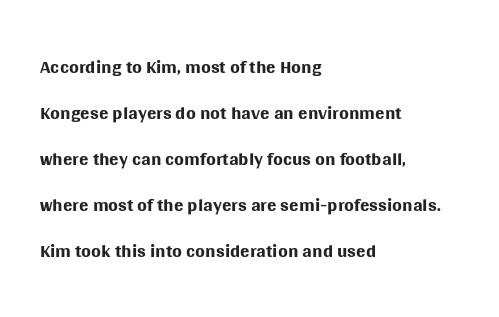
Characters remain perfectly vertical along every line. Default kerning and tracking; the words read as compact shapes. Left-aligned paragraph, ragged on the right. Reading down the column, the eye jumps a familiar distance to each next line.
